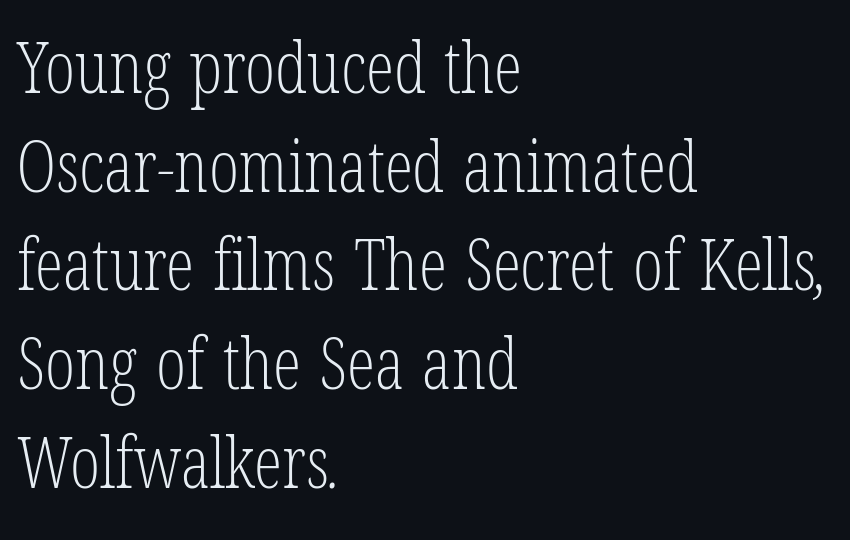
{"serif": "yes", "bold": "no", "weight": "light", "width": "condensed", "stroke_contrast": "low", "x_height": "medium", "monospaced": "no", "underline": "no", "align": "left", "line_spacing": "normal", "line_spacing_ratio": 1.39, "letter_spacing": "normal", "letter_spacing_em": 0.0, "glyph_px": 71}
